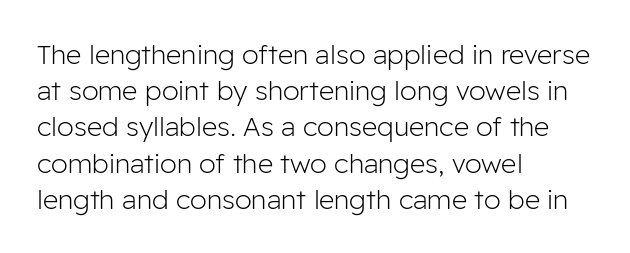
The image shows 27 px text type, upright; set left-aligned, normal line spacing (1.34x), normal letter spacing, not underlined.
